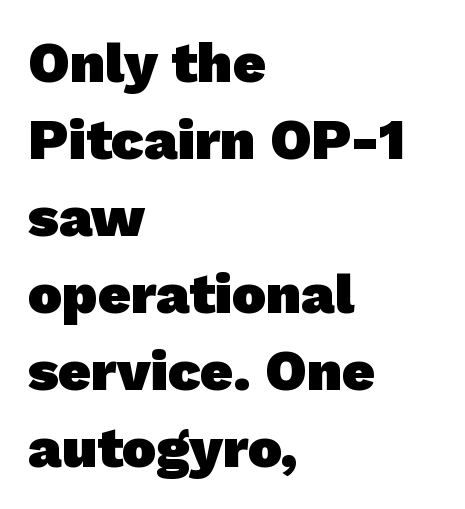
A normal amount of white space separates one row of letters from the next. This sample is left-justified, so line endings fall wherever the words run out. Students, note that the glyphs here touch the page at normal intervals. The passage shown is typed in a proportional face where columns would drift.
